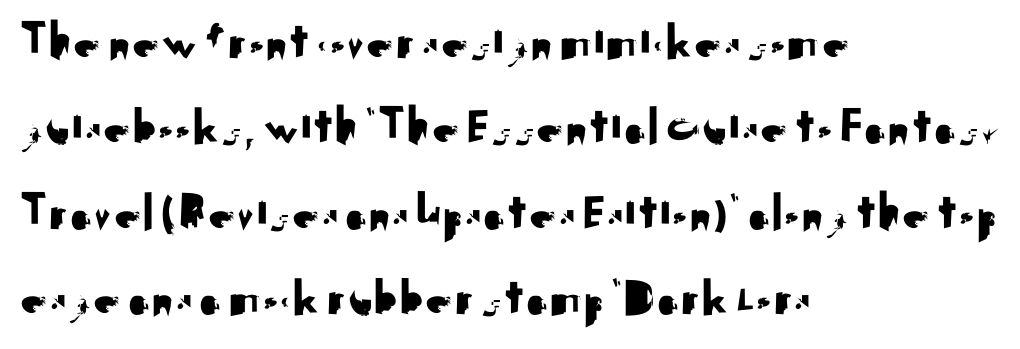
Q: Is the text italic (slanted)? A: No, it is upright.
Q: Is the typeface a serif or a sans-serif typeface? A: Sans-serif.
Q: Is the text underlined? A: No.
Q: How is the paragraph aligned? A: Left-aligned.
Q: Is the spacing between letters normal or unusually wide? A: Normal.
Q: Is the spacing between lines tight, normal or loose? A: Normal.
Q: Width (condensed, normal, or wide)? A: Normal.
Q: Stroke contrast? A: Medium.
Q: x-height? A: Small.
Q: Monospaced? A: No.
